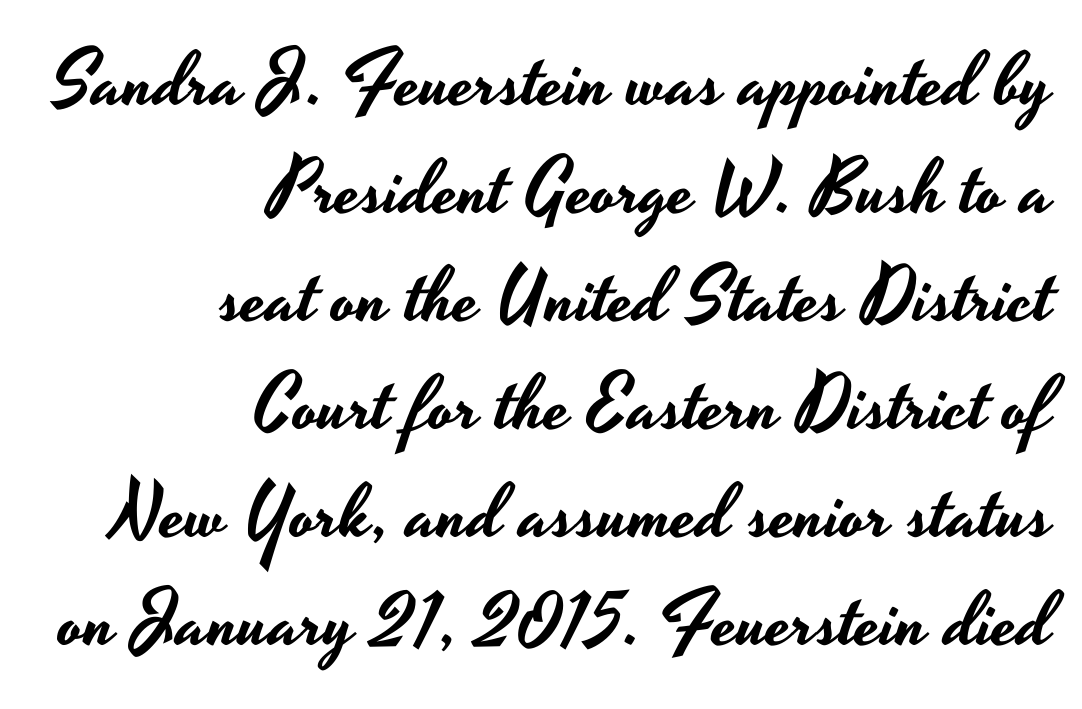
The image shows 76 px wide sans-serif type; set right-aligned, normal line spacing (1.42x), normal letter spacing, not underlined; low stroke contrast and a small x-height.
